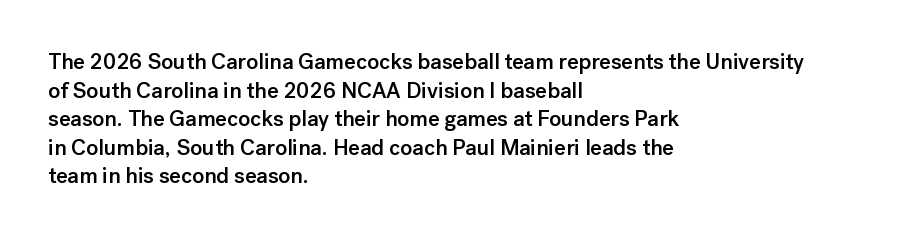
{"italic": "no", "bold": "semi", "underline": "no", "align": "left", "line_spacing": "normal", "line_spacing_ratio": 1.3, "letter_spacing": "normal", "letter_spacing_em": 0.0, "glyph_px": 22}
